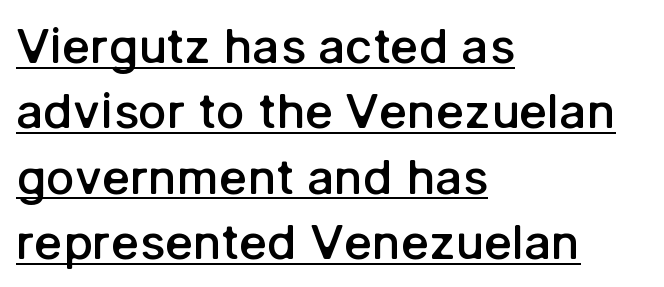
Posture: upright roman. Notice the strokes are somewhat thickened but not fully heavy: this is a semibold. This sample has the flowing, uneven cadence of proportional lettering. Regarding leading, the lines here are spaced in the standard way. The glyphs in this specimen are sans serif. Somebody hit Ctrl+U on this one — the words are underlined.
